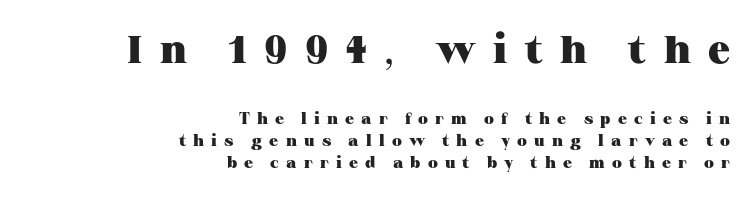
Which margin do the lines hug? The right one — the left edge is uneven. These words are printed bold, with thick strokes throughout. Vertical spacing — default. Ascenders rise straight up at ninety degrees. The emphasis by scale lands on block number one, above. Substantial extra tracking has been applied to these lines.
